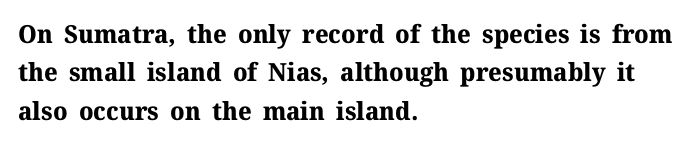
Here the glyphs are tracked normally, forming tight word shapes. Does the weight exceed regular? Yes, all the way to bold. The text block is weighted toward the left margin, trailing off unevenly rightward. Style check: upright. Notice how descenders clear the ascenders below comfortably — that's standard leading. Glance below the letters and you will spot only blank space.
